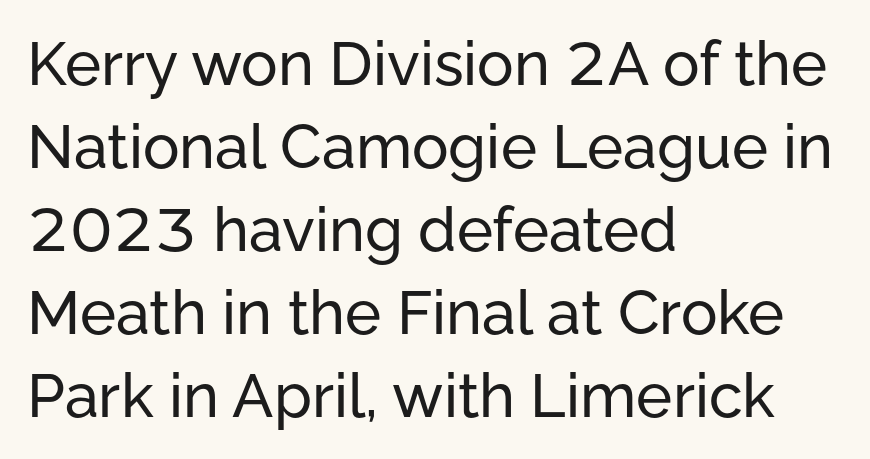
{"serif": "no", "italic": "no", "width": "normal", "stroke_contrast": "low", "x_height": "medium", "monospaced": "no", "underline": "no", "align": "left", "line_spacing": "normal", "line_spacing_ratio": 1.36, "letter_spacing": "normal", "letter_spacing_em": 0.0, "glyph_px": 61}
